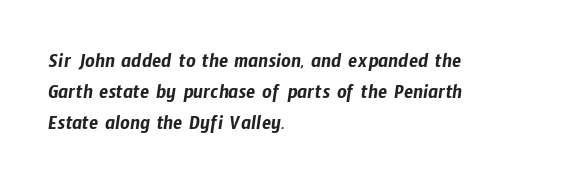
Rule under the text: the space is simply empty. Nobody touched the tracking dial on this one. Successive baselines arrive at the customary interval. Caption: multi-line text, flush left, ragged right.
